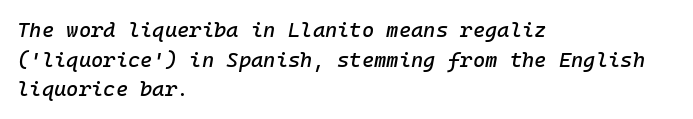
The image shows 21 px text type, italic (leaning right); set left-aligned, normal line spacing (1.41x), normal letter spacing, not underlined.
